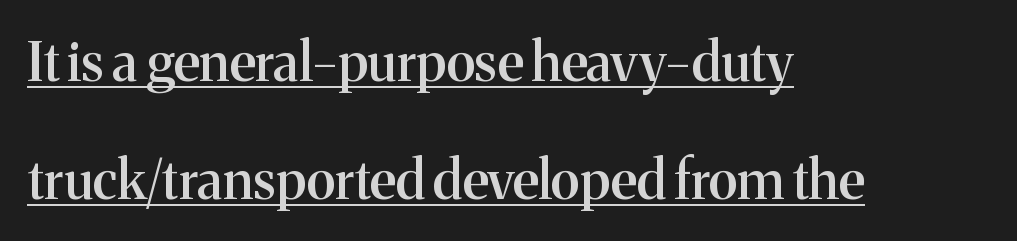
Q: Is the text bold? A: Semi-bold.
Q: Is the text italic (slanted)? A: No, it is upright.
Q: Is the typeface a serif or a sans-serif typeface? A: Serif.
Q: Is the text underlined? A: Yes.
Q: How is the paragraph aligned? A: Left-aligned.
Q: Is the spacing between letters normal or unusually wide? A: Normal.
Q: Is the spacing between lines tight, normal or loose? A: Loose.
Q: Width (condensed, normal, or wide)? A: Normal.
Q: Stroke contrast? A: Medium.
Q: x-height? A: Medium.
Q: Monospaced? A: No.
